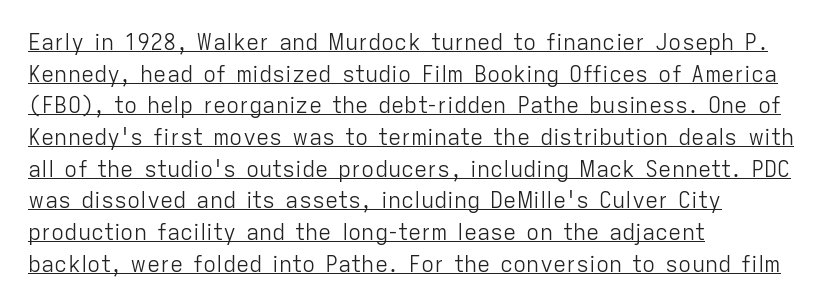
{"italic": "no", "bold": "no", "underline": "yes", "align": "left", "line_spacing": "normal", "line_spacing_ratio": 1.44, "letter_spacing": "normal", "letter_spacing_em": 0.0, "glyph_px": 22}
